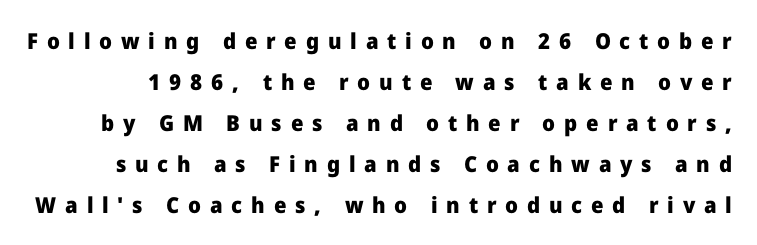
{"italic": "no", "bold": "yes", "underline": "no", "line_spacing_ratio": 1.86, "letter_spacing": "wide", "letter_spacing_em": 0.4, "glyph_px": 22}
